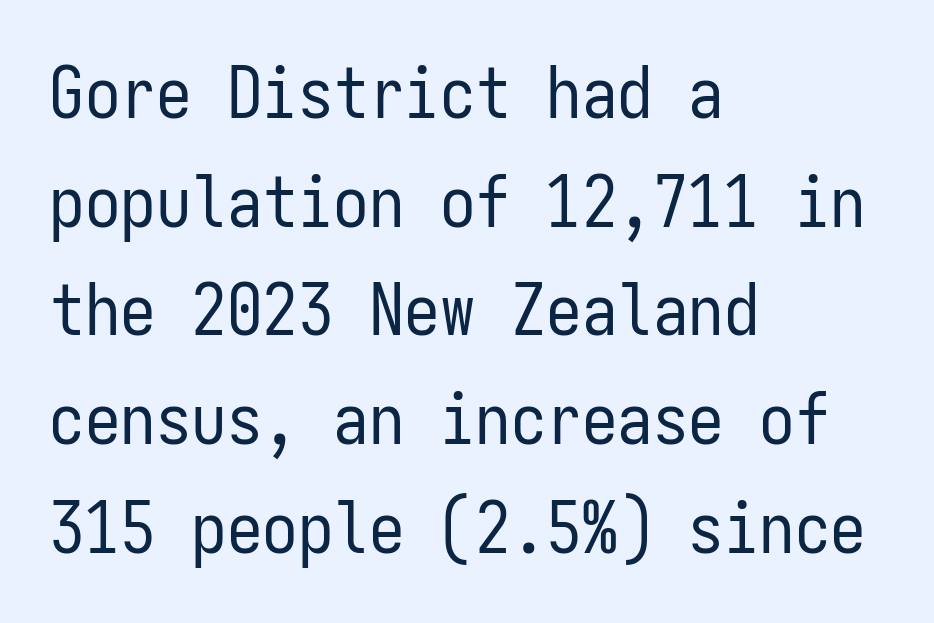
The image shows 71 px regular-weight, condensed sans-serif type, upright, monospaced; set left-aligned, normal line spacing (1.53x), normal letter spacing, not underlined; low stroke contrast and a medium x-height.
